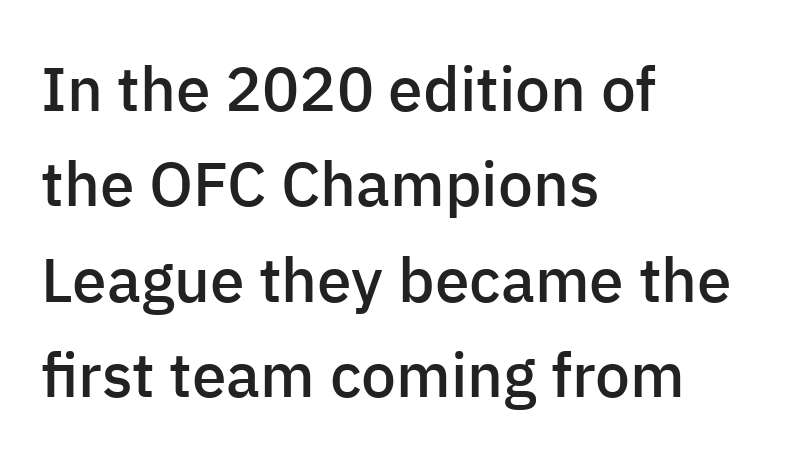
The image shows 62 px semibold sans-serif type, upright; set left-aligned, normal line spacing (1.54x), normal letter spacing, not underlined; low stroke contrast and a medium x-height.
